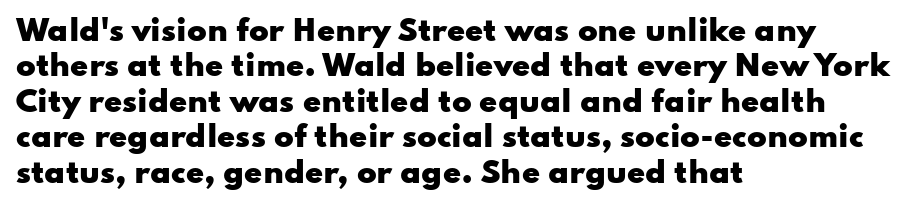
The image shows 29 px heavy, wide sans-serif type, upright; set left-aligned, line spacing 1.22x, normal letter spacing, not underlined; low stroke contrast and a small x-height.
